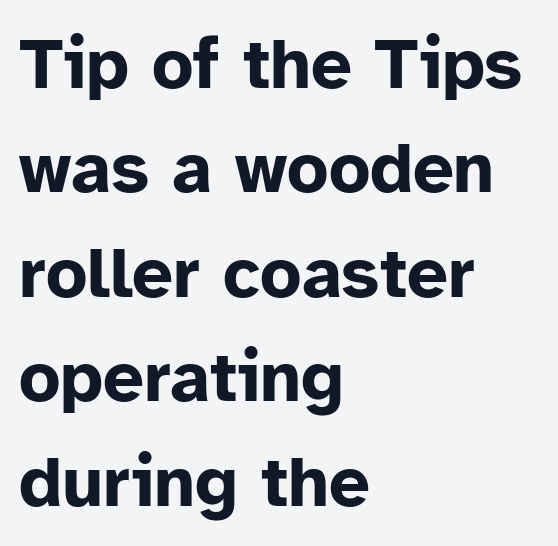
{"serif": "no", "italic": "no", "bold": "yes", "weight": "bold", "width": "normal", "stroke_contrast": "low", "x_height": "medium", "monospaced": "no", "underline": "no", "align": "left", "line_spacing": "normal", "line_spacing_ratio": 1.45, "letter_spacing": "normal", "letter_spacing_em": 0.0, "glyph_px": 72}
